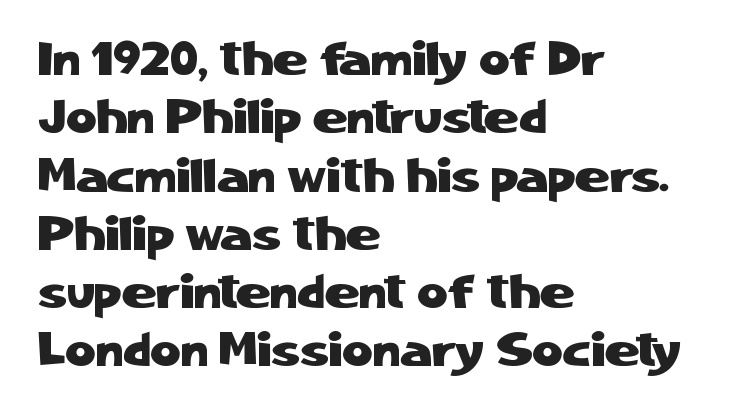
Is there any slant? The stems are plumb. This sample uses plain, unmodified letter spacing. You can tell from the bare stems that sans-serif type was used. If you drew a ruler down the left edge, every line would touch it.
